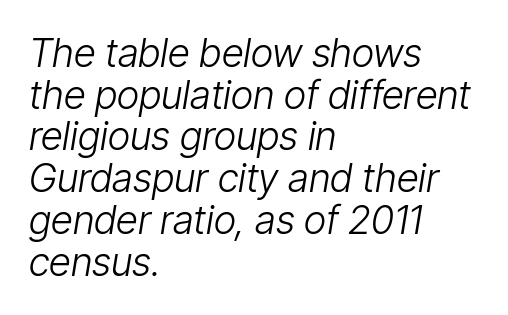
{"italic": "yes", "lean": "right", "slant_degrees": 9, "bold": "no", "weight": "light", "width": "condensed", "stroke_contrast": "low", "x_height": "medium", "monospaced": "no", "underline": "no", "align": "left", "line_spacing": "tight", "line_spacing_ratio": 1.07, "letter_spacing": "normal", "letter_spacing_em": 0.0, "glyph_px": 39}
